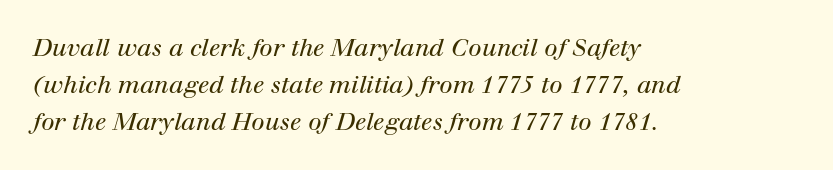
Q: Is the text bold? A: No.
Q: Is the text italic (slanted)? A: Yes, it leans right by about 12 degrees.
Q: Is the text underlined? A: No.
Q: How is the paragraph aligned? A: Left-aligned.
Q: Is the spacing between letters normal or unusually wide? A: Normal.
Q: Is the spacing between lines tight, normal or loose? A: Normal.
